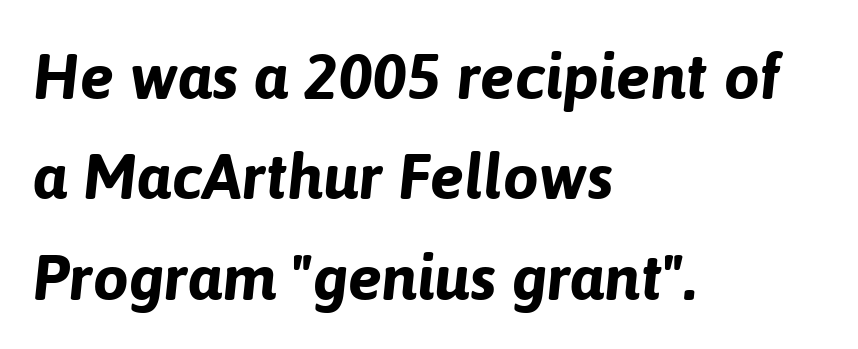
The image shows 64 px bold type, italic (leaning right); set left-aligned, normal line spacing (1.57x), normal letter spacing, not underlined; low stroke contrast and a medium x-height.
